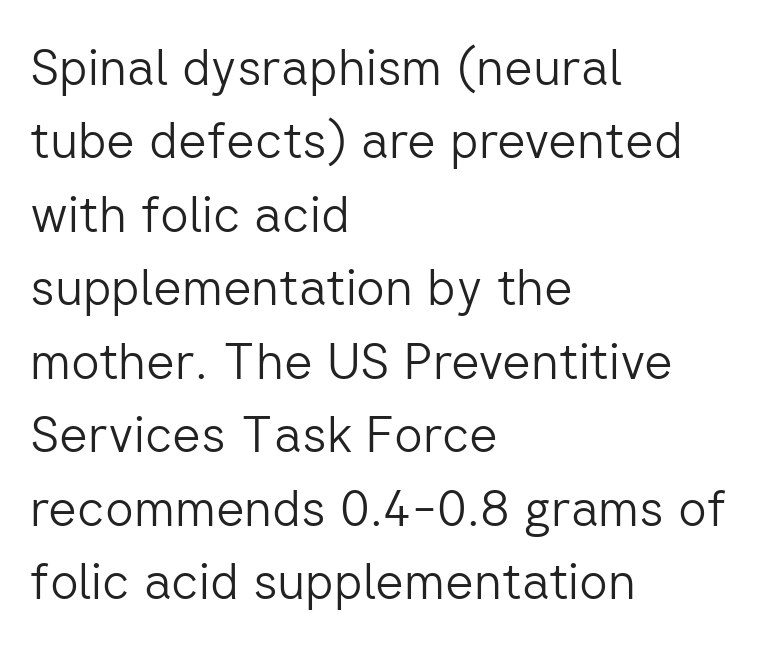
Serif or sans? Sans — the stroke terminals are bare. Letter spacing: default. You could not count columns in this text — the font is proportionally spaced. What's the leading like? Ordinary, nothing unusual.
